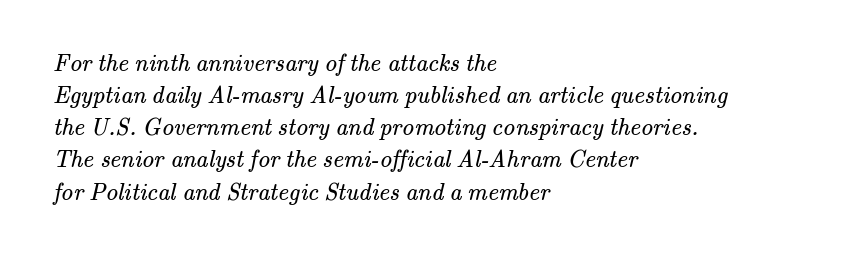
{"bold": "no", "underline": "no", "align": "left", "line_spacing": "normal", "line_spacing_ratio": 1.34, "letter_spacing": "normal", "letter_spacing_em": 0.0, "glyph_px": 24}
